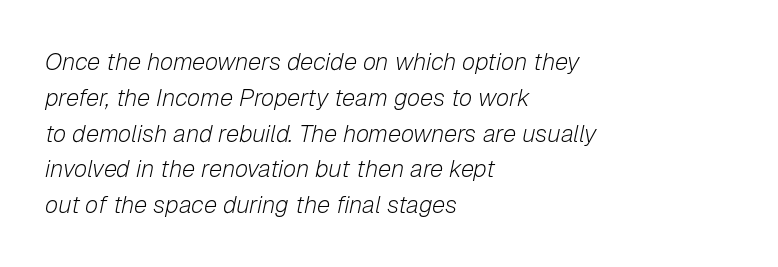
Q: Is the text bold? A: No.
Q: Is the text italic (slanted)? A: Yes, it leans right by about 12 degrees.
Q: Is the text underlined? A: No.
Q: How is the paragraph aligned? A: Left-aligned.
Q: Is the spacing between letters normal or unusually wide? A: Normal.
Q: Is the spacing between lines tight, normal or loose? A: Normal.
